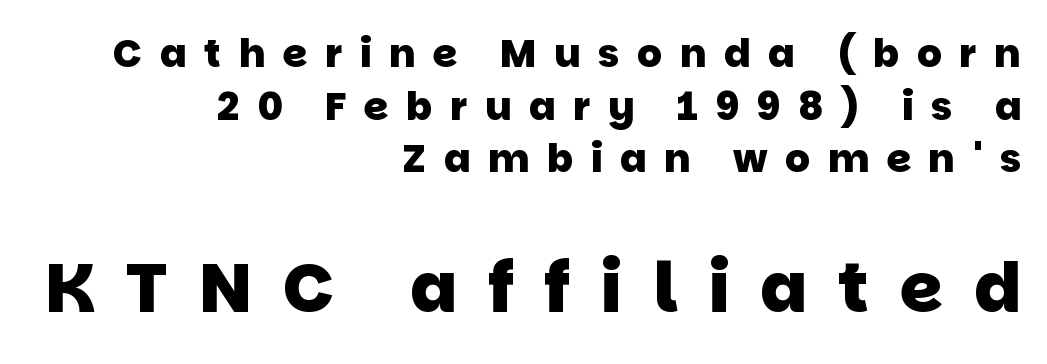
Q: Is the text bold? A: Yes.
Q: Is the typeface a serif or a sans-serif typeface? A: Sans-serif.
Q: Is the text underlined? A: No.
Q: How is the paragraph aligned? A: Right-aligned.
Q: Is the spacing between letters normal or unusually wide? A: Unusually wide.
Q: Is the spacing between lines tight, normal or loose? A: Normal.
Q: Which block of text is set in a larger size, the first (top) or the second (bottom)? A: The second (bottom) one.
Q: Width (condensed, normal, or wide)? A: Normal.
Q: Stroke contrast? A: Low.
Q: x-height? A: Large.
Q: Monospaced? A: No.
